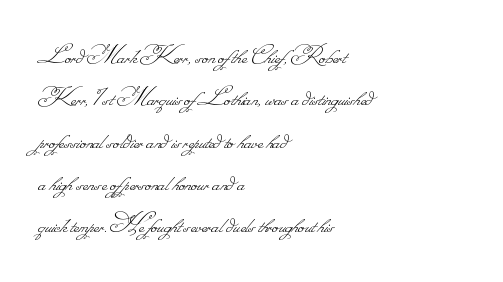
{"bold": "no", "weight": "thin", "width": "normal", "stroke_contrast": "low", "monospaced": "no", "underline": "no", "align": "left", "line_spacing": "normal", "line_spacing_ratio": 1.51, "letter_spacing": "normal", "letter_spacing_em": 0.0, "glyph_px": 28}
